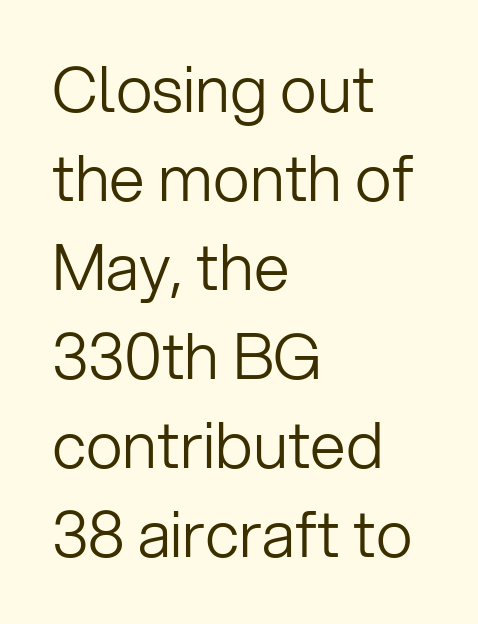
Q: Is the text bold? A: No.
Q: Is the text italic (slanted)? A: No, it is upright.
Q: Is the typeface a serif or a sans-serif typeface? A: Sans-serif.
Q: Is the text underlined? A: No.
Q: How is the paragraph aligned? A: Left-aligned.
Q: Is the spacing between letters normal or unusually wide? A: Normal.
Q: Is the spacing between lines tight, normal or loose? A: Normal.
Q: Width (condensed, normal, or wide)? A: Normal.
Q: Stroke contrast? A: Low.
Q: x-height? A: Medium.
Q: Monospaced? A: No.
